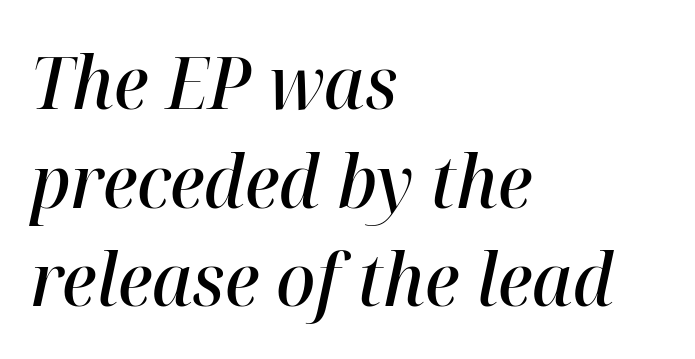
Letter spacing: default. Italic: yes, the glyphs are oblique. You could not count columns in this text — the font is proportionally spaced. Look at the stroke-to-counter ratio: somewhat heavy, a semibold. Layout note: lines flush left. The leading is moderate, giving the passage an even texture.
